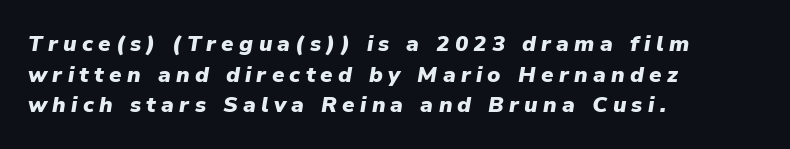
{"italic": "yes", "lean": "right", "slant_degrees": 9, "bold": "yes", "underline": "no", "align": "left", "line_spacing": "normal", "line_spacing_ratio": 1.39, "letter_spacing": "wide", "letter_spacing_em": 0.24, "glyph_px": 22}
